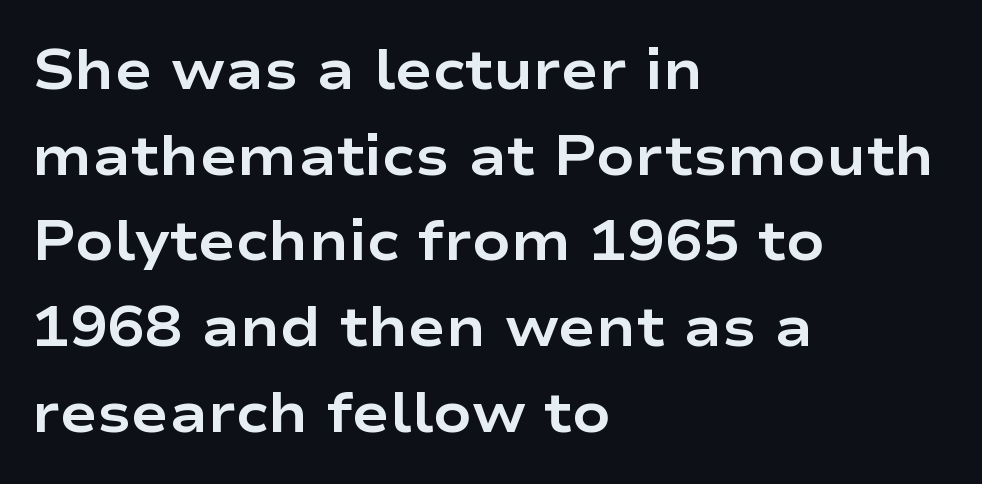
{"serif": "no", "italic": "no", "bold": "yes", "weight": "bold", "width": "wide", "stroke_contrast": "low", "x_height": "medium", "monospaced": "no", "underline": "no", "align": "left", "line_spacing": "normal", "line_spacing_ratio": 1.53, "letter_spacing": "normal", "letter_spacing_em": 0.0, "glyph_px": 56}
